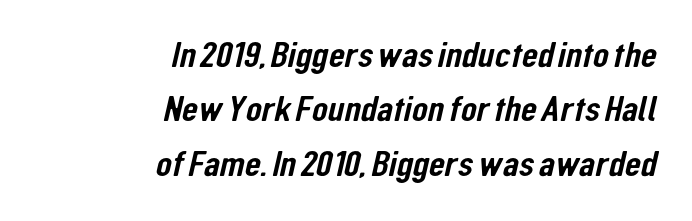
Q: Is the typeface a serif or a sans-serif typeface? A: Sans-serif.
Q: Is the text underlined? A: No.
Q: How is the paragraph aligned? A: Right-aligned.
Q: Is the spacing between letters normal or unusually wide? A: Normal.
Q: Is the spacing between lines tight, normal or loose? A: Normal.
Q: Width (condensed, normal, or wide)? A: Condensed.
Q: Stroke contrast? A: Low.
Q: x-height? A: Medium.
Q: Monospaced? A: No.
